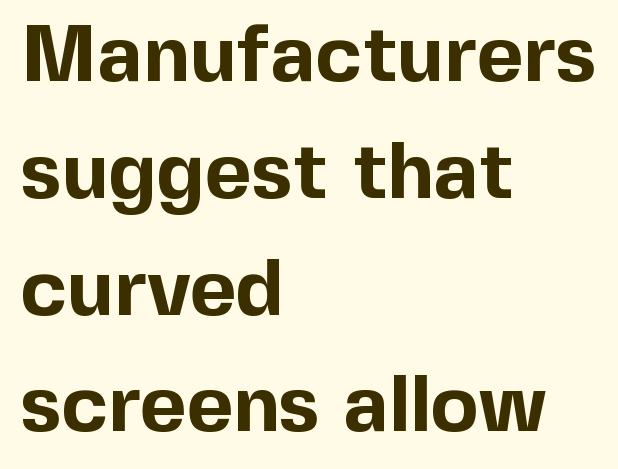
Q: Is the text bold? A: Yes.
Q: Is the text italic (slanted)? A: No, it is upright.
Q: Is the typeface a serif or a sans-serif typeface? A: Sans-serif.
Q: Is the text underlined? A: No.
Q: How is the paragraph aligned? A: Left-aligned.
Q: Is the spacing between letters normal or unusually wide? A: Normal.
Q: Is the spacing between lines tight, normal or loose? A: Normal.
Q: Width (condensed, normal, or wide)? A: Normal.
Q: x-height? A: Medium.
Q: Monospaced? A: No.
